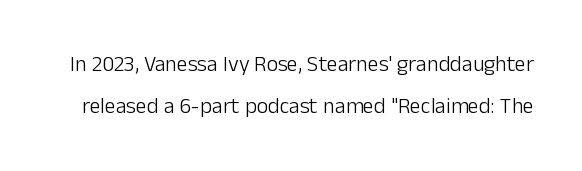
{"italic": "no", "bold": "no", "underline": "no", "line_spacing": "loose", "line_spacing_ratio": 1.9, "letter_spacing": "normal", "letter_spacing_em": 0.0, "glyph_px": 22}
